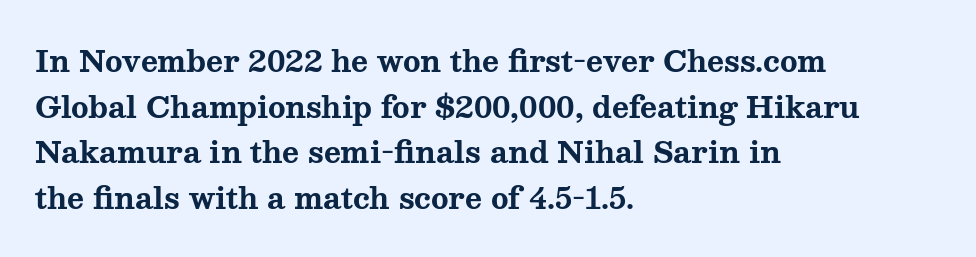
Look at the bottom of the vertical strokes: they flare into serifs here. This sample is left-justified, so line endings fall wherever the words run out. Letter spacing: default. Just letters on the line, the space beneath them empty. Summary of vertical rhythm: regular, with standard interline spacing.
